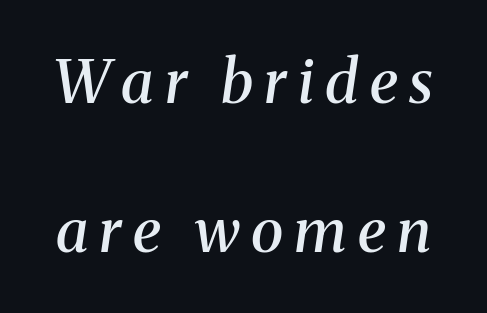
I'd describe the lettering as semibold — firm but not a full bold. Do the characters align in a grid? No, the font is proportional. No word sits above an underline. The passage shown stacks its lines with a broad gap.
